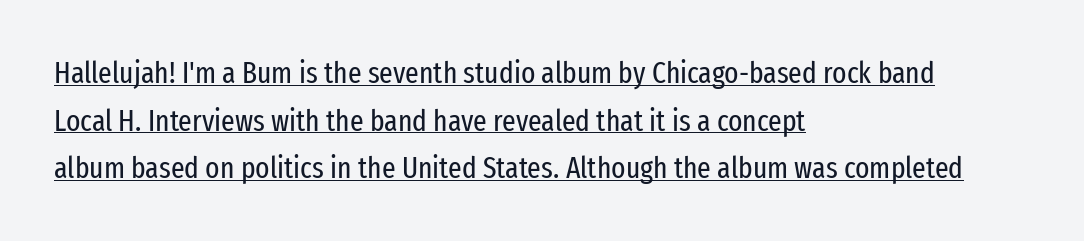
Q: Is the text bold? A: No.
Q: Is the text italic (slanted)? A: No, it is upright.
Q: Is the typeface a serif or a sans-serif typeface? A: Sans-serif.
Q: Is the text underlined? A: Yes.
Q: How is the paragraph aligned? A: Left-aligned.
Q: Is the spacing between letters normal or unusually wide? A: Normal.
Q: Is the spacing between lines tight, normal or loose? A: Normal.
Q: Width (condensed, normal, or wide)? A: Condensed.
Q: Stroke contrast? A: Low.
Q: x-height? A: Medium.
Q: Monospaced? A: No.
